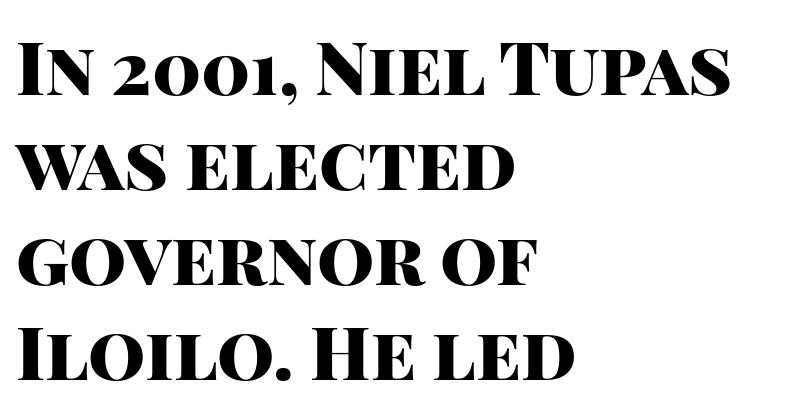
{"serif": "no", "italic": "no", "bold": "yes", "weight": "heavy", "width": "normal", "stroke_contrast": "high", "x_height": "large", "monospaced": "no", "underline": "no", "align": "left", "line_spacing": "normal", "line_spacing_ratio": 1.3, "letter_spacing": "normal", "letter_spacing_em": 0.0, "glyph_px": 73}
